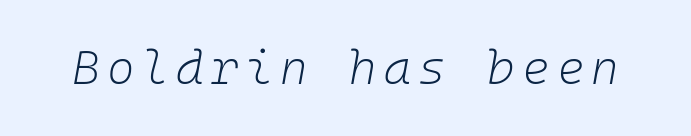
Q: Is the text bold? A: No.
Q: Is the text italic (slanted)? A: Yes, it leans right by about 10 degrees.
Q: Is the text underlined? A: No.
Q: Width (condensed, normal, or wide)? A: Normal.
Q: Stroke contrast? A: Low.
Q: x-height? A: Medium.
Q: Monospaced? A: Yes.
